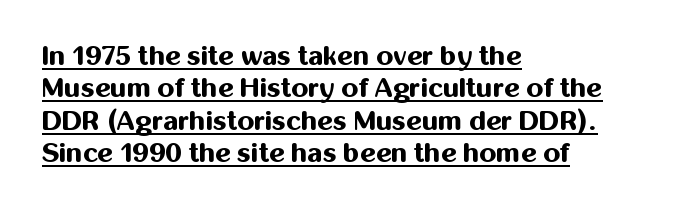
Q: Is the text bold? A: Yes.
Q: Is the text italic (slanted)? A: No, it is upright.
Q: Is the text underlined? A: Yes.
Q: How is the paragraph aligned? A: Left-aligned.
Q: Is the spacing between letters normal or unusually wide? A: Normal.
